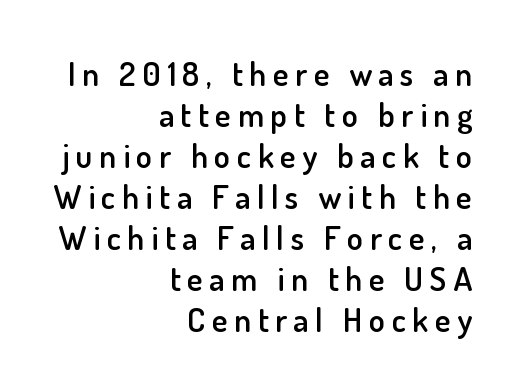
The image shows 33 px semibold sans-serif type, upright; set right-aligned, line spacing 1.24x, unusually wide letter spacing (+0.2 em), not underlined; low stroke contrast and a small x-height.
